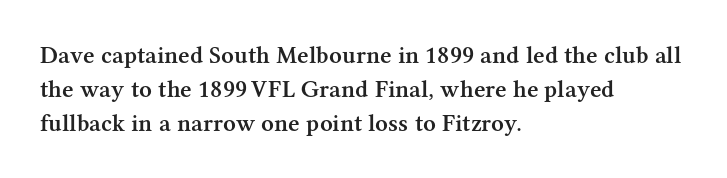
Do the letters lean? They stand straight. Set as a demibold, roughly 600 on the weight scale. Interline gaps are of average width in this sample. Has an underline been added? It has not. In CSS terms this would be text-align: left. The passage shown has conventional tracking throughout.
